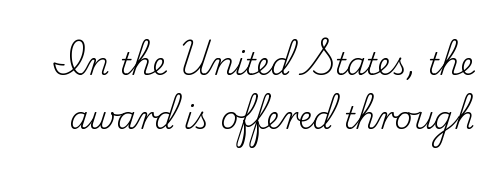
Characters follow at the spacing the type designer built in. The space beneath each line is pristine and unruled. I'd call this a serif setting — the letters wear small feet. The rendering uses natural spacing where letterforms have individual widths.
